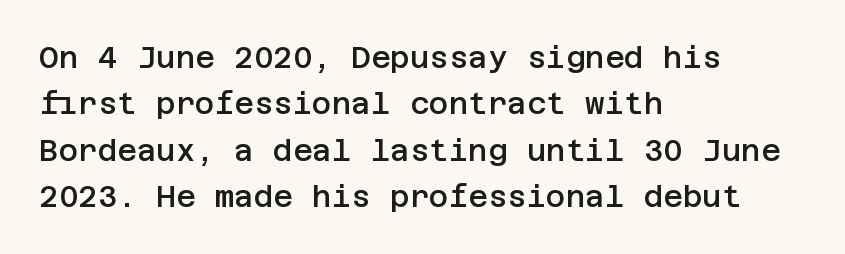
Strokes here are thickened, but only to semibold level. The leading is moderate, giving the passage an even texture. You can tell it's not italic because the verticals are truly vertical. Regarding serifs, this sample does without them.
